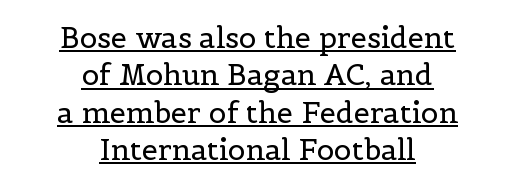
The image shows 29 px regular-weight serif type, upright; set centered, normal line spacing (1.29x), normal letter spacing, underlined; a medium x-height.
